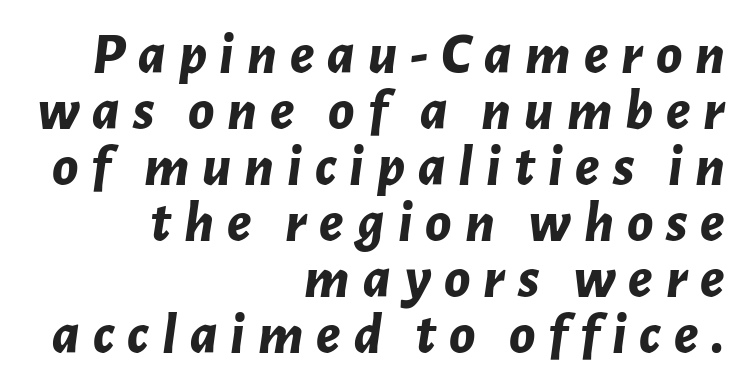
Q: Is the text bold? A: Yes.
Q: Is the text italic (slanted)? A: Yes, it leans right by about 7 degrees.
Q: Is the text underlined? A: No.
Q: How is the paragraph aligned? A: Right-aligned.
Q: Is the spacing between letters normal or unusually wide? A: Unusually wide.
Q: Is the spacing between lines tight, normal or loose? A: Tight.
Q: Width (condensed, normal, or wide)? A: Normal.
Q: Stroke contrast? A: Low.
Q: x-height? A: Medium.
Q: Monospaced? A: No.
